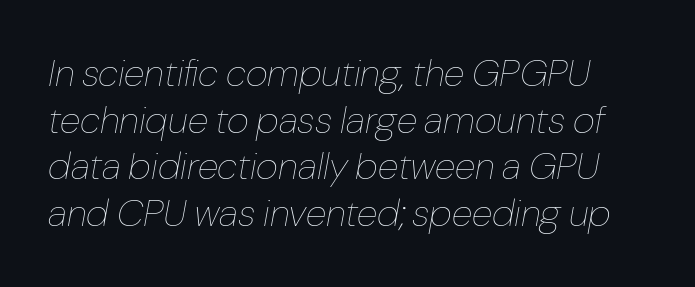
The image shows 38 px thin type, italic (leaning right); set line spacing 1.23x, normal letter spacing, not underlined; low stroke contrast and a medium x-height.
